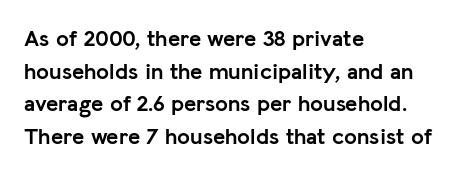
Q: Is the text bold? A: Yes.
Q: Is the text italic (slanted)? A: No, it is upright.
Q: Is the text underlined? A: No.
Q: How is the paragraph aligned? A: Left-aligned.
Q: Is the spacing between letters normal or unusually wide? A: Normal.
Q: Is the spacing between lines tight, normal or loose? A: Normal.
